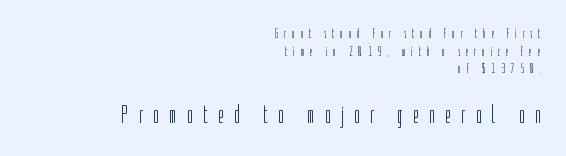
The rendering uses a moderate line-height, typical for paragraphs. Line endings align vertically; line beginnings do not. Beneath every word, the page is bare. The specimen reads as upright at a glance.
